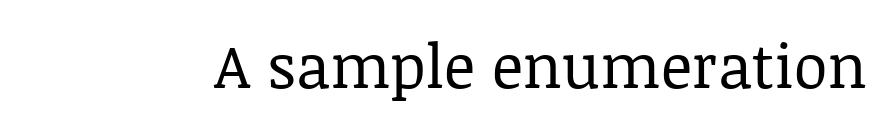
Q: Is the text bold? A: No.
Q: Is the text italic (slanted)? A: No, it is upright.
Q: Is the typeface a serif or a sans-serif typeface? A: Serif.
Q: Is the text underlined? A: No.
Q: Is the spacing between letters normal or unusually wide? A: Normal.
Q: Width (condensed, normal, or wide)? A: Normal.
Q: Stroke contrast? A: Low.
Q: x-height? A: Large.
Q: Monospaced? A: No.
